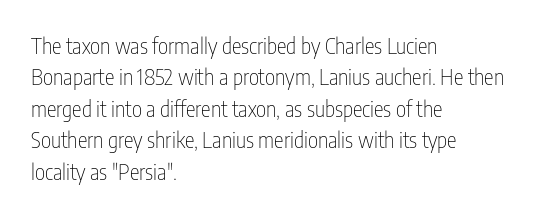
Q: Is the text bold? A: No.
Q: Is the text italic (slanted)? A: No, it is upright.
Q: Is the text underlined? A: No.
Q: How is the paragraph aligned? A: Left-aligned.
Q: Is the spacing between letters normal or unusually wide? A: Normal.
Q: Is the spacing between lines tight, normal or loose? A: Normal.
